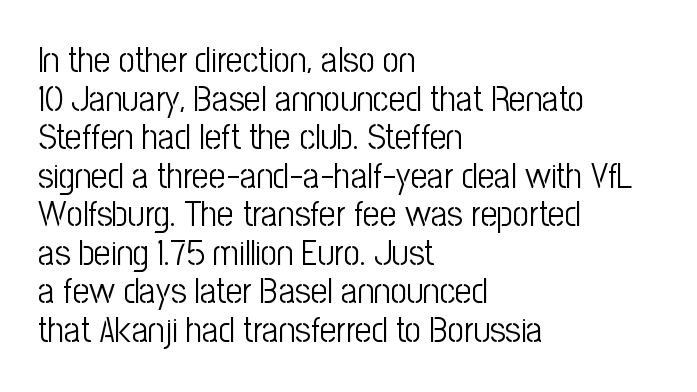
{"serif": "no", "italic": "no", "bold": "no", "weight": "light", "width": "condensed", "stroke_contrast": "low", "x_height": "medium", "monospaced": "no", "underline": "no", "align": "left", "line_spacing": "tight", "line_spacing_ratio": 1.07, "letter_spacing": "normal", "letter_spacing_em": 0.0, "glyph_px": 36}
